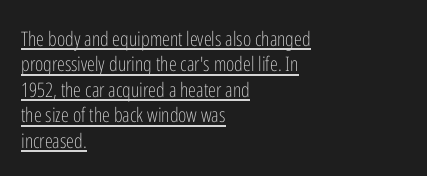
Q: Is the text bold? A: No.
Q: Is the text italic (slanted)? A: No, it is upright.
Q: Is the text underlined? A: Yes.
Q: How is the paragraph aligned? A: Left-aligned.
Q: Is the spacing between letters normal or unusually wide? A: Normal.
Q: Is the spacing between lines tight, normal or loose? A: Normal.
